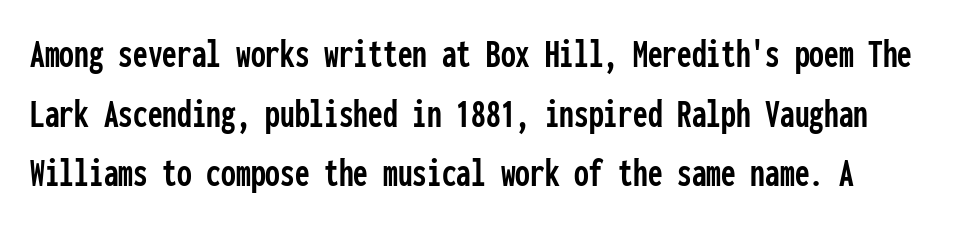
{"serif": "no", "italic": "no", "width": "condensed", "stroke_contrast": "low", "x_height": "medium", "monospaced": "yes", "underline": "no", "line_spacing": "normal", "line_spacing_ratio": 1.42, "letter_spacing": "normal", "letter_spacing_em": 0.0, "glyph_px": 42}
